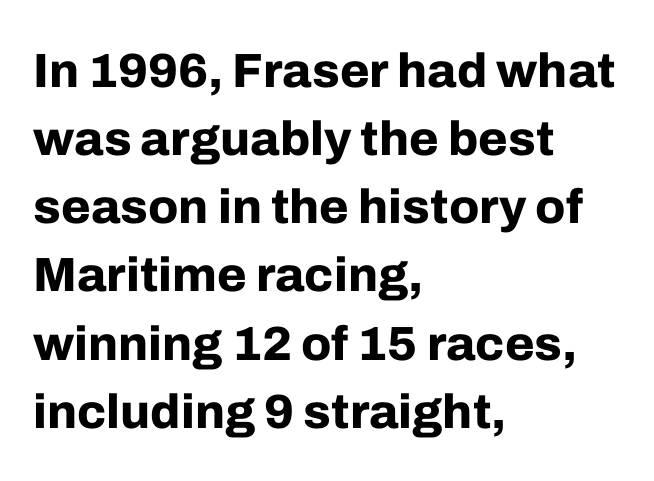
{"serif": "no", "italic": "no", "bold": "yes", "weight": "bold", "width": "normal", "stroke_contrast": "low", "x_height": "medium", "monospaced": "no", "underline": "no", "align": "left", "line_spacing": "normal", "line_spacing_ratio": 1.42, "letter_spacing": "normal", "letter_spacing_em": 0.0, "glyph_px": 48}
